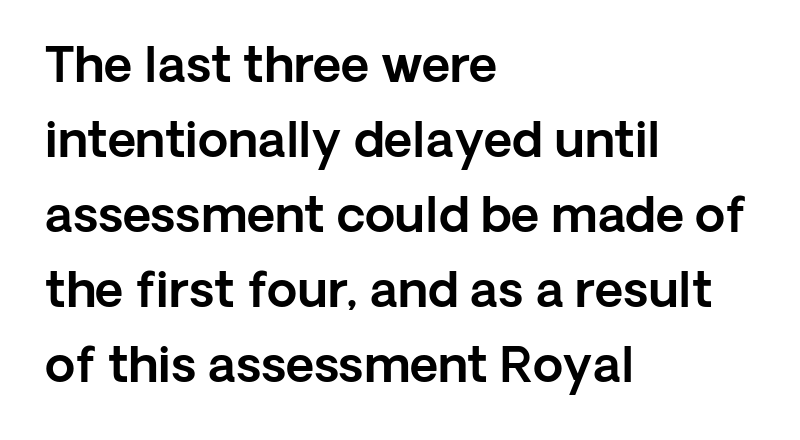
Descenders are the only things crossing below the line. This rendering uses left alignment, leaving the right contour irregular. Nobody touched the tracking dial on this one. The letters advance in unequal steps, a hallmark of proportional type. Is this a sans? Yes — the strokes have no serifs.
